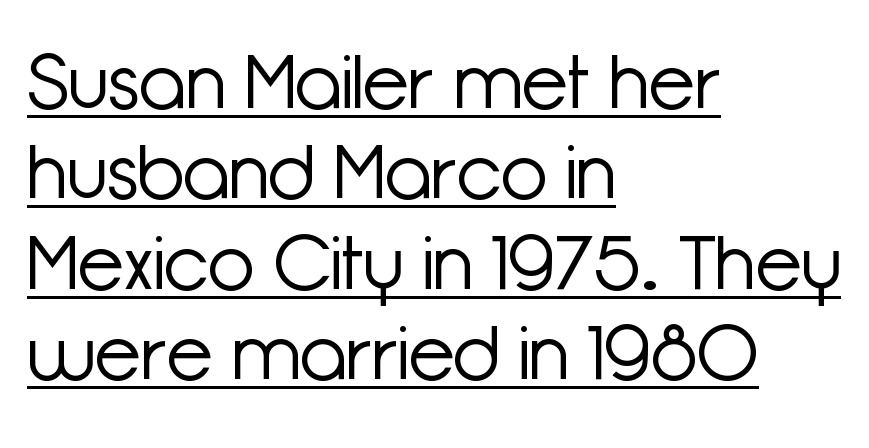
{"serif": "no", "italic": "no", "bold": "no", "weight": "light", "width": "normal", "stroke_contrast": "low", "x_height": "medium", "monospaced": "no", "underline": "yes", "align": "left", "line_spacing_ratio": 1.19, "letter_spacing": "normal", "letter_spacing_em": 0.0, "glyph_px": 76}
